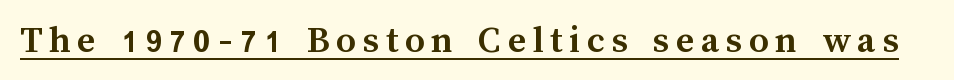
Q: Is the text bold? A: Yes.
Q: Is the text italic (slanted)? A: No, it is upright.
Q: Is the text underlined? A: Yes.
Q: Width (condensed, normal, or wide)? A: Normal.
Q: Stroke contrast? A: Medium.
Q: x-height? A: Medium.
Q: Monospaced? A: No.
